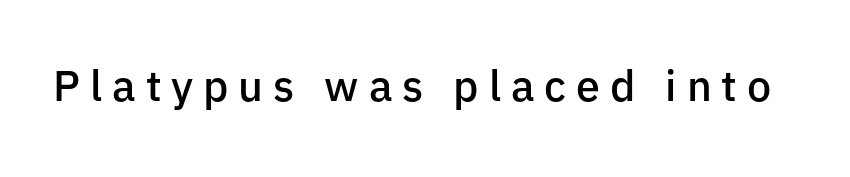
The image shows 43 px semibold sans-serif type, upright; set unusually wide letter spacing (+0.23 em), not underlined; low stroke contrast and a medium x-height.
